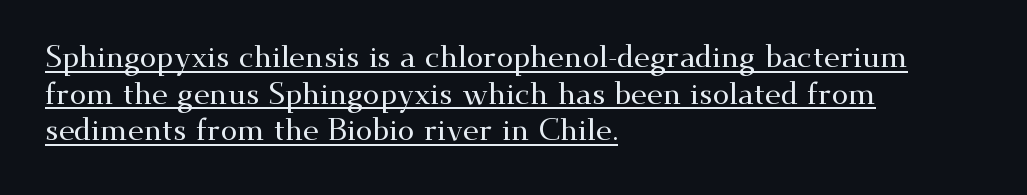
The image shows 30 px wide serif type, upright; set left-aligned, line spacing 1.22x, normal letter spacing, underlined; medium stroke contrast and a small x-height.
